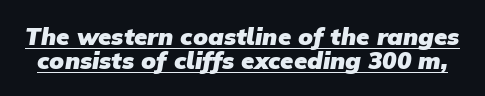
Compared with typical body copy, the letter spacing here is the same. Line spacing here is tight. What weight is shown? A full bold with thick strokes. The passage shown is underscored from start to finish.
